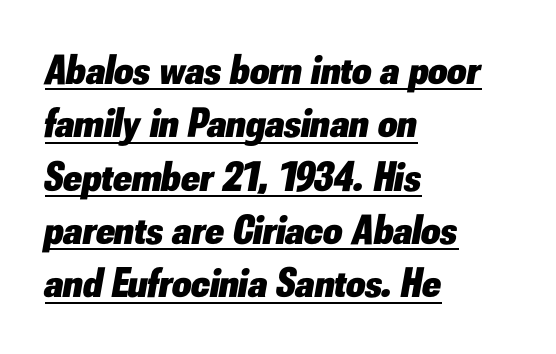
The image shows 42 px heavy type, italic (leaning right); set left-aligned, normal line spacing (1.27x), normal letter spacing, underlined; low stroke contrast and a small x-height.
